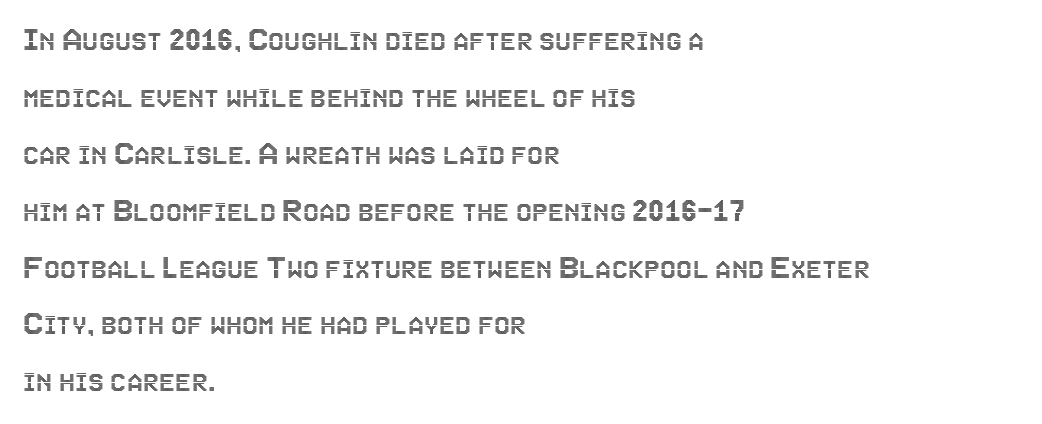
The image shows 36 px condensed type, upright; set left-aligned, normal line spacing (1.58x), normal letter spacing, not underlined; a large x-height.
